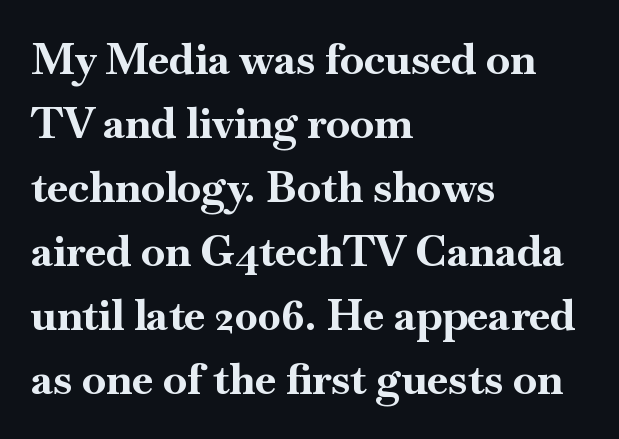
Q: Is the text bold? A: Yes.
Q: Is the text italic (slanted)? A: No, it is upright.
Q: Is the typeface a serif or a sans-serif typeface? A: Serif.
Q: Is the text underlined? A: No.
Q: How is the paragraph aligned? A: Left-aligned.
Q: Is the spacing between letters normal or unusually wide? A: Normal.
Q: Is the spacing between lines tight, normal or loose? A: Normal.
Q: Width (condensed, normal, or wide)? A: Normal.
Q: Stroke contrast? A: High.
Q: x-height? A: Small.
Q: Monospaced? A: No.
